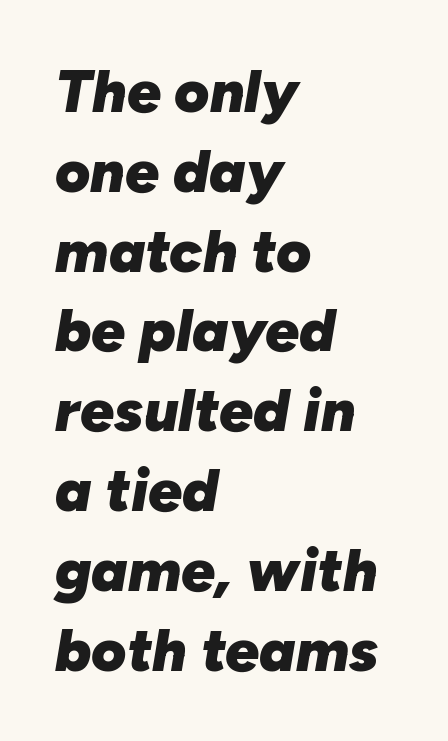
Q: Is the text bold? A: Yes.
Q: Is the text italic (slanted)? A: Yes, it leans right by about 10 degrees.
Q: Is the text underlined? A: No.
Q: How is the paragraph aligned? A: Left-aligned.
Q: Is the spacing between letters normal or unusually wide? A: Normal.
Q: Is the spacing between lines tight, normal or loose? A: Normal.
Q: Width (condensed, normal, or wide)? A: Normal.
Q: Stroke contrast? A: Low.
Q: x-height? A: Medium.
Q: Monospaced? A: No.
